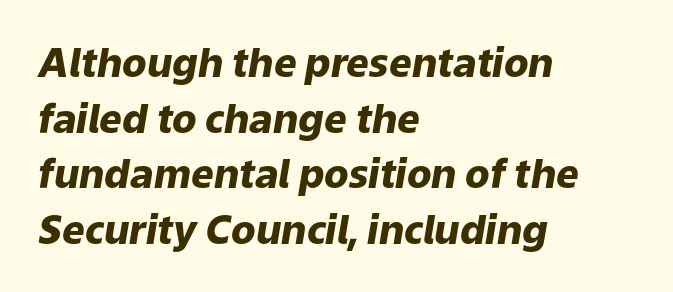
The image shows 40 px heavy type, italic (leaning right); set left-aligned, normal line spacing (1.39x), normal letter spacing, not underlined; low stroke contrast and a medium x-height.
